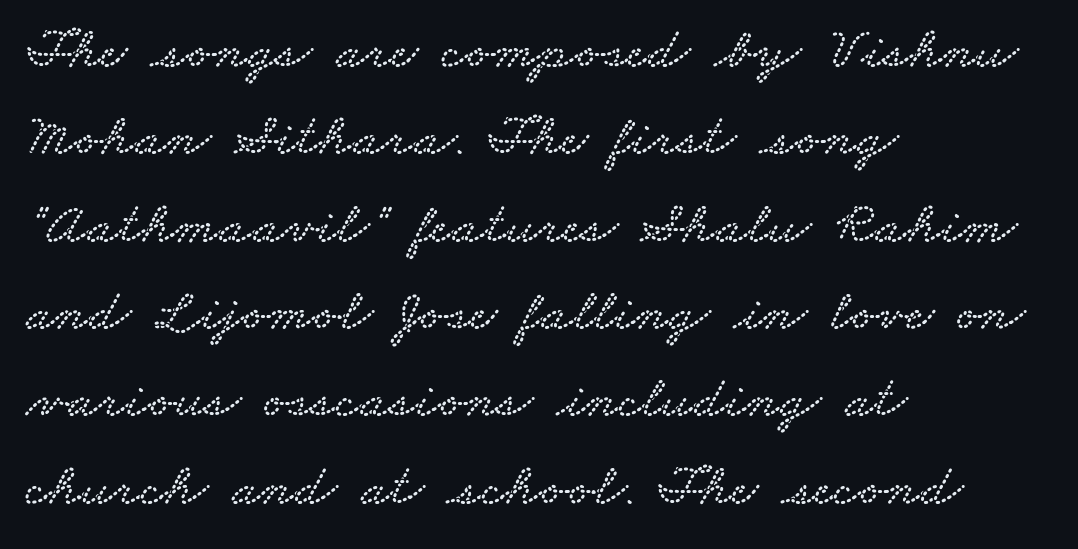
The image shows 59 px wide serif type; set left-aligned, normal line spacing (1.48x), normal letter spacing, not underlined; low stroke contrast and a small x-height.
